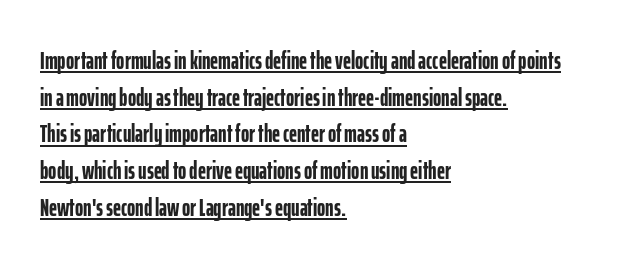
Caption: lettering with a line underneath. Alignment: flush left. In terms of leading, this rendering sits right in the middle. Students, note that the glyphs here touch the page at normal intervals. You'd pick this weight for a headline — it's a proper bold.
